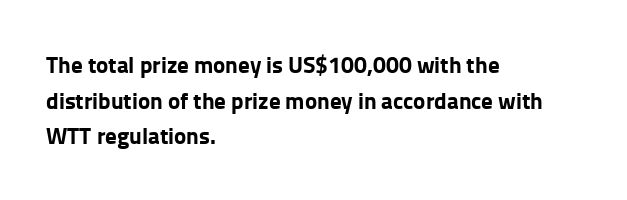
{"italic": "no", "bold": "yes", "underline": "no", "align": "left", "line_spacing": "normal", "line_spacing_ratio": 1.55, "letter_spacing": "normal", "letter_spacing_em": 0.0, "glyph_px": 23}
